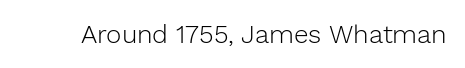
A roman cut, with each character standing at attention. Decoration check: the copy has no underline. The gaps between neighbouring characters are ordinary and unremarkable. Bold? No — there's no thickening of the strokes.
